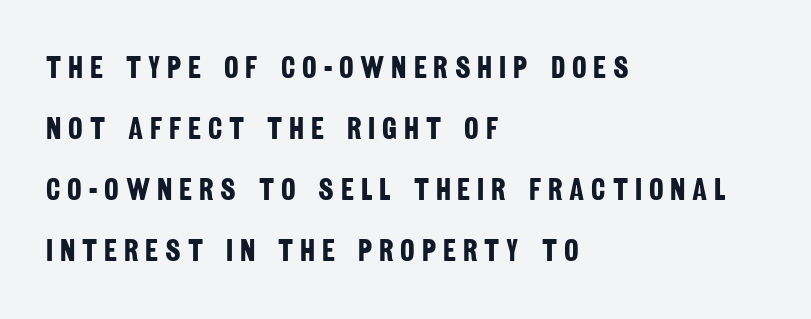
You could not count columns in this text — the font is proportionally spaced. Typographically, this falls in the sans-serif category. How are the letters spaced? Widely, with obvious added tracking. Quick note: underline off. The space between consecutive lines is lavish. Pretty heavy lettering here — definitely bold.
